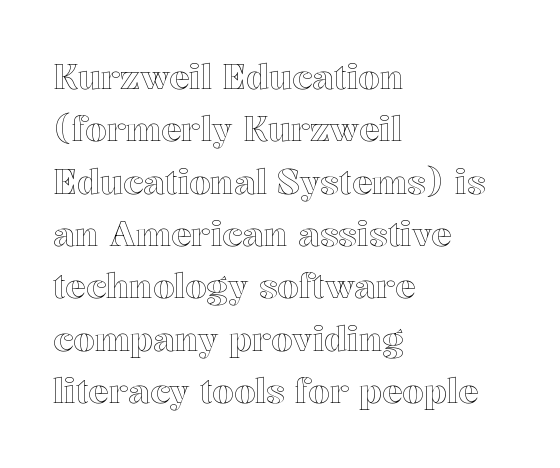
{"italic": "no", "width": "normal", "x_height": "medium", "monospaced": "no", "underline": "no", "align": "left", "line_spacing": "normal", "line_spacing_ratio": 1.54, "letter_spacing": "normal", "letter_spacing_em": 0.0, "glyph_px": 34}
